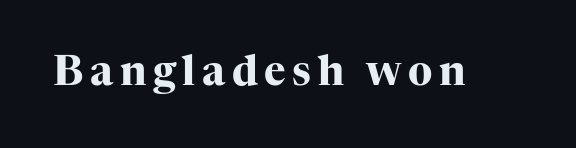
{"serif": "yes", "italic": "no", "bold": "yes", "weight": "heavy", "width": "normal", "stroke_contrast": "high", "x_height": "medium", "monospaced": "no", "underline": "no", "glyph_px": 41}
